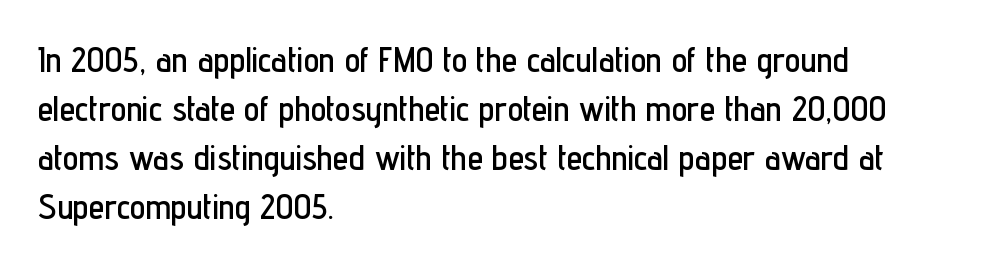
Q: Is the text italic (slanted)? A: No, it is upright.
Q: Is the typeface a serif or a sans-serif typeface? A: Sans-serif.
Q: Is the text underlined? A: No.
Q: How is the paragraph aligned? A: Left-aligned.
Q: Is the spacing between letters normal or unusually wide? A: Normal.
Q: Is the spacing between lines tight, normal or loose? A: Normal.
Q: Width (condensed, normal, or wide)? A: Condensed.
Q: Stroke contrast? A: Low.
Q: x-height? A: Medium.
Q: Monospaced? A: No.
